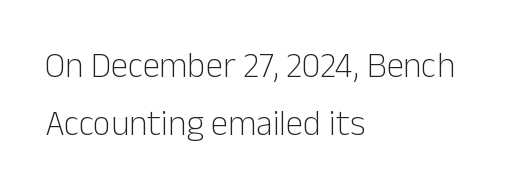
Q: Is the text bold? A: No.
Q: Is the text italic (slanted)? A: No, it is upright.
Q: Is the typeface a serif or a sans-serif typeface? A: Sans-serif.
Q: Is the text underlined? A: No.
Q: How is the paragraph aligned? A: Left-aligned.
Q: Is the spacing between letters normal or unusually wide? A: Normal.
Q: Is the spacing between lines tight, normal or loose? A: Normal.
Q: Width (condensed, normal, or wide)? A: Normal.
Q: Stroke contrast? A: Low.
Q: x-height? A: Medium.
Q: Monospaced? A: No.
